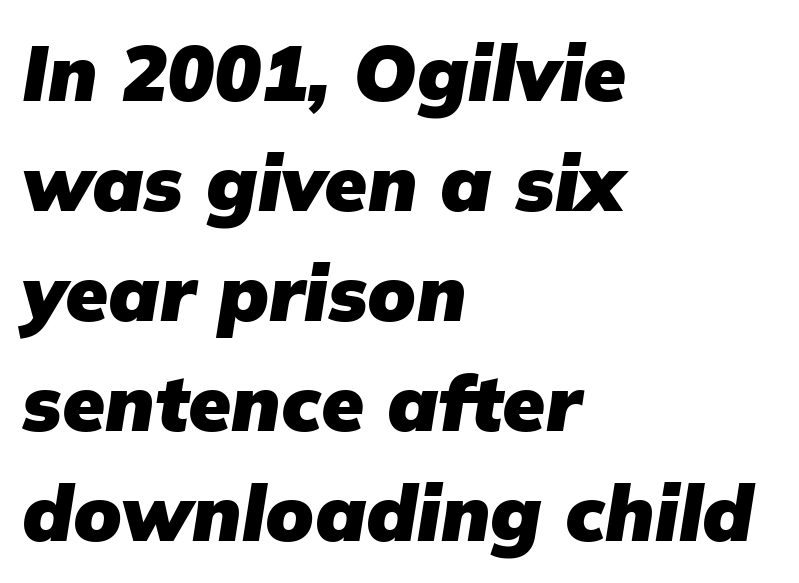
The image shows 78 px heavy type, italic (leaning right); set left-aligned, normal line spacing (1.41x), normal letter spacing, not underlined; low stroke contrast and a medium x-height.
